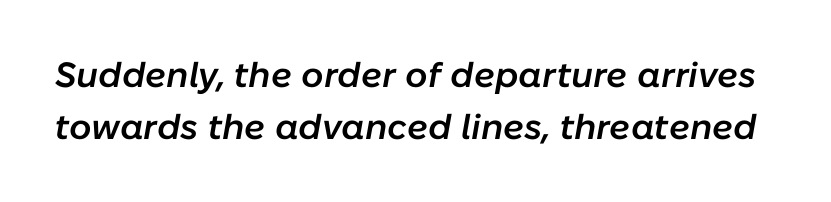
Q: Is the text bold? A: Semi-bold.
Q: Is the text italic (slanted)? A: Yes, it leans right by about 10 degrees.
Q: Is the text underlined? A: No.
Q: Is the spacing between letters normal or unusually wide? A: Normal.
Q: Is the spacing between lines tight, normal or loose? A: Normal.
Q: Width (condensed, normal, or wide)? A: Normal.
Q: Stroke contrast? A: Low.
Q: x-height? A: Medium.
Q: Monospaced? A: No.
